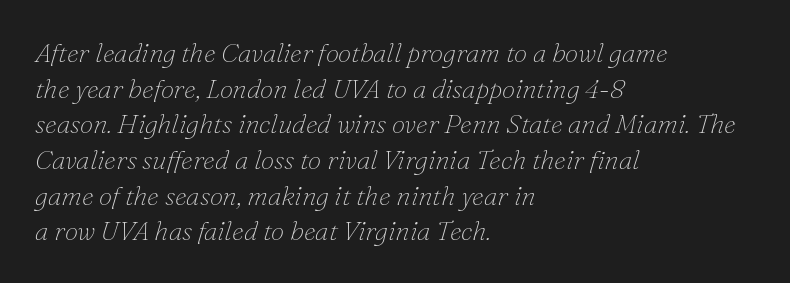
{"italic": "yes", "lean": "right", "slant_degrees": 16, "bold": "no", "underline": "no", "align": "left", "line_spacing": "normal", "line_spacing_ratio": 1.32, "letter_spacing": "normal", "letter_spacing_em": 0.0, "glyph_px": 27}
